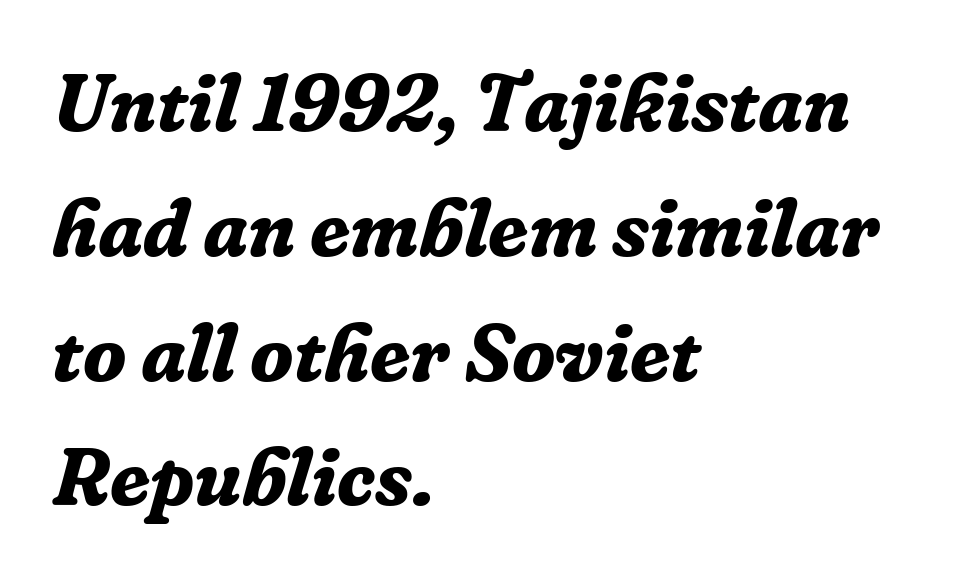
{"serif": "yes", "italic": "yes", "lean": "right", "slant_degrees": 16, "bold": "yes", "weight": "bold", "width": "normal", "stroke_contrast": "low", "x_height": "medium", "monospaced": "no", "underline": "no", "align": "left", "line_spacing": "normal", "line_spacing_ratio": 1.56, "letter_spacing": "normal", "letter_spacing_em": 0.0, "glyph_px": 80}
